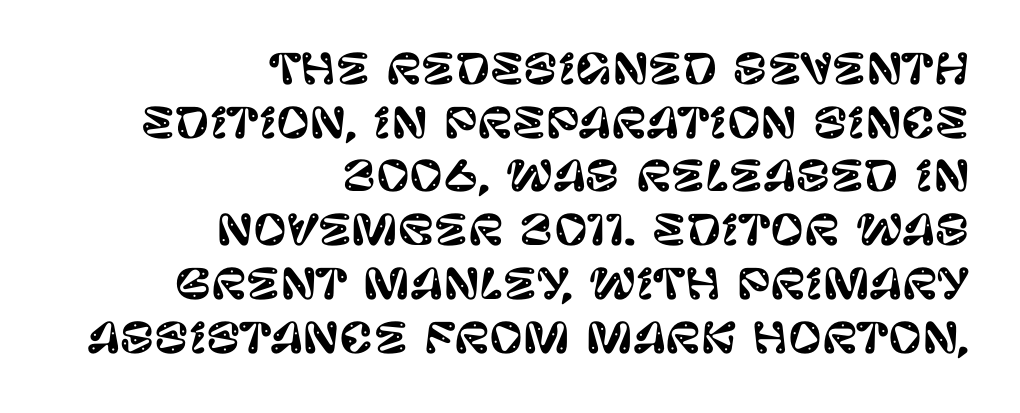
Q: Is the text italic (slanted)? A: Yes.
Q: Is the typeface a serif or a sans-serif typeface? A: Sans-serif.
Q: Is the text underlined? A: No.
Q: How is the paragraph aligned? A: Right-aligned.
Q: Is the spacing between letters normal or unusually wide? A: Normal.
Q: Is the spacing between lines tight, normal or loose? A: Normal.
Q: Width (condensed, normal, or wide)? A: Normal.
Q: Stroke contrast? A: Low.
Q: x-height? A: Large.
Q: Monospaced? A: No.
